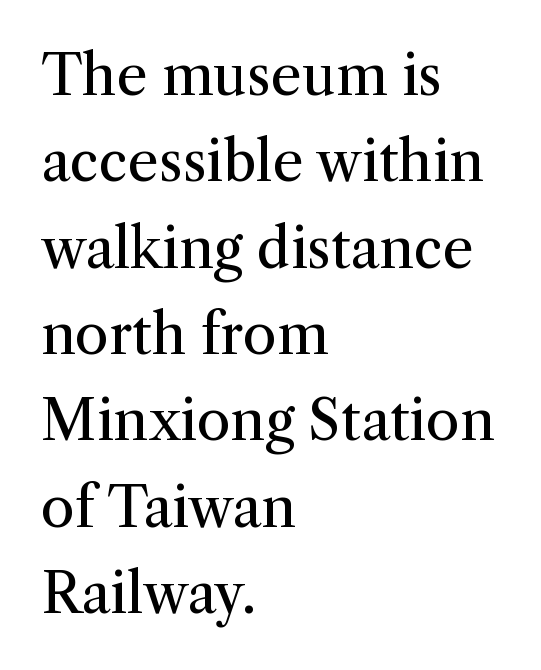
Q: Is the text bold? A: No.
Q: Is the text italic (slanted)? A: No, it is upright.
Q: Is the typeface a serif or a sans-serif typeface? A: Serif.
Q: Is the text underlined? A: No.
Q: How is the paragraph aligned? A: Left-aligned.
Q: Is the spacing between letters normal or unusually wide? A: Normal.
Q: Is the spacing between lines tight, normal or loose? A: Normal.
Q: Width (condensed, normal, or wide)? A: Normal.
Q: Stroke contrast? A: Medium.
Q: x-height? A: Medium.
Q: Monospaced? A: No.
